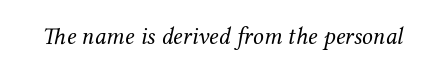
The image shows 24 px text type, italic (leaning right); set normal letter spacing, not underlined.
